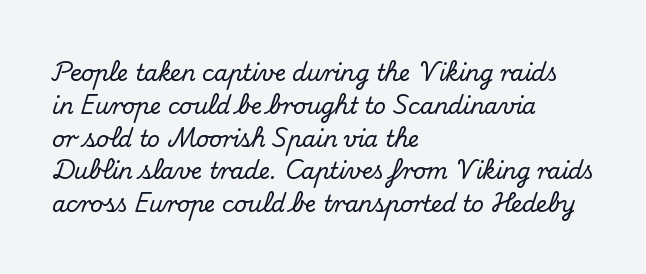
Q: Is the text italic (slanted)? A: Yes.
Q: Is the text underlined? A: No.
Q: How is the paragraph aligned? A: Left-aligned.
Q: Is the spacing between letters normal or unusually wide? A: Normal.
Q: Is the spacing between lines tight, normal or loose? A: Normal.
